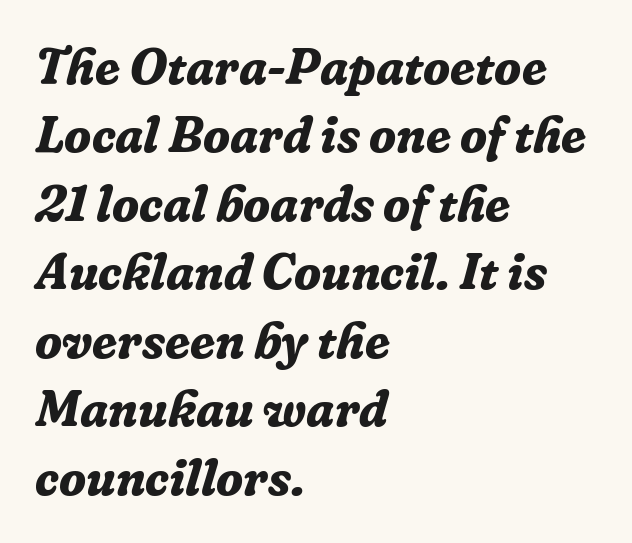
Spacing verdict: proportional, widths tailored to each character. The characters display serif detailing at their extremities. Lines of text with bare space underneath. The line-height multiplier appears to be the usual default.
